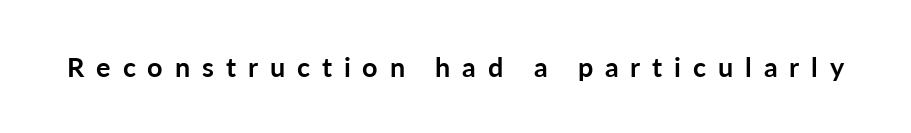
The image shows 27 px bold type, upright; set unusually wide letter spacing (+0.44 em), not underlined.
